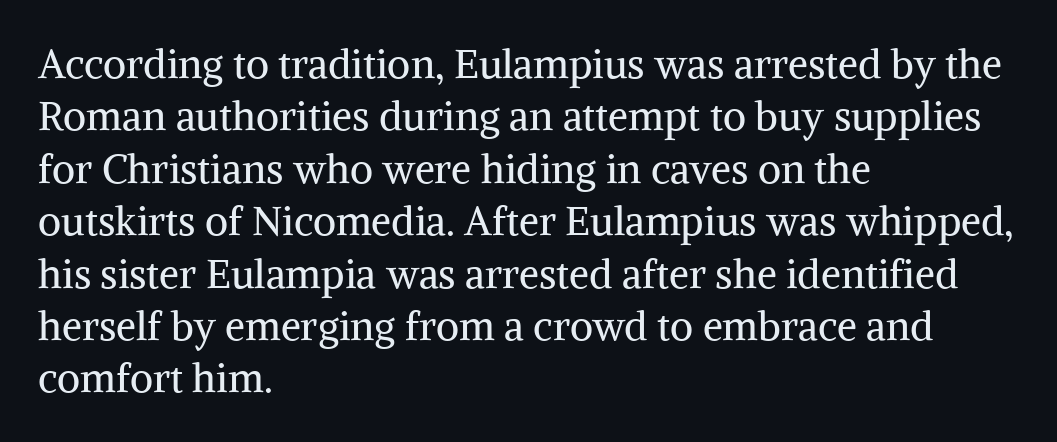
Q: Is the text bold? A: No.
Q: Is the text italic (slanted)? A: No, it is upright.
Q: Is the typeface a serif or a sans-serif typeface? A: Serif.
Q: Is the text underlined? A: No.
Q: How is the paragraph aligned? A: Left-aligned.
Q: Is the spacing between letters normal or unusually wide? A: Normal.
Q: Is the spacing between lines tight, normal or loose? A: Normal.
Q: Width (condensed, normal, or wide)? A: Normal.
Q: Stroke contrast? A: Medium.
Q: x-height? A: Medium.
Q: Monospaced? A: No.
